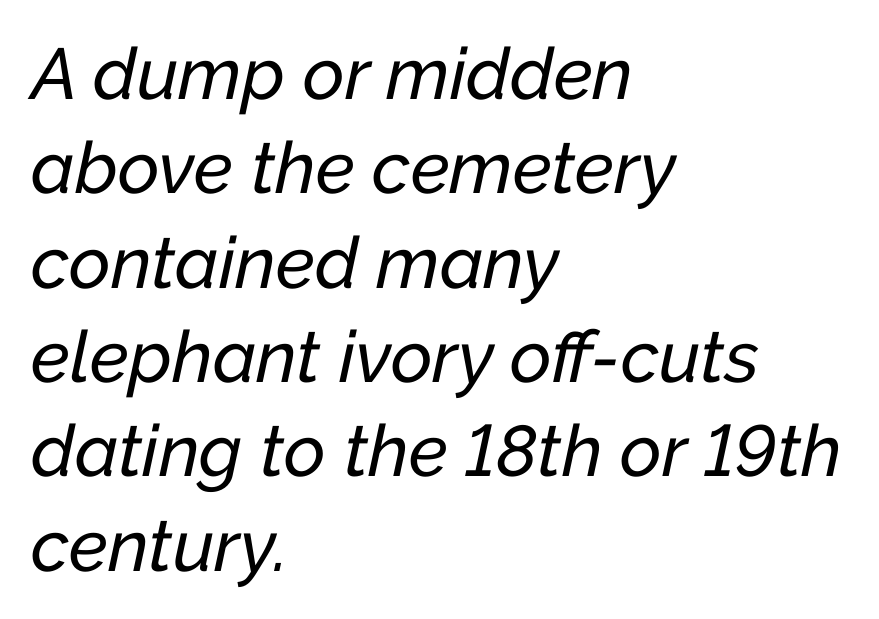
{"italic": "yes", "lean": "right", "slant_degrees": 12, "width": "normal", "stroke_contrast": "low", "x_height": "medium", "monospaced": "no", "underline": "no", "align": "left", "line_spacing": "normal", "line_spacing_ratio": 1.31, "letter_spacing": "normal", "letter_spacing_em": 0.0, "glyph_px": 72}
